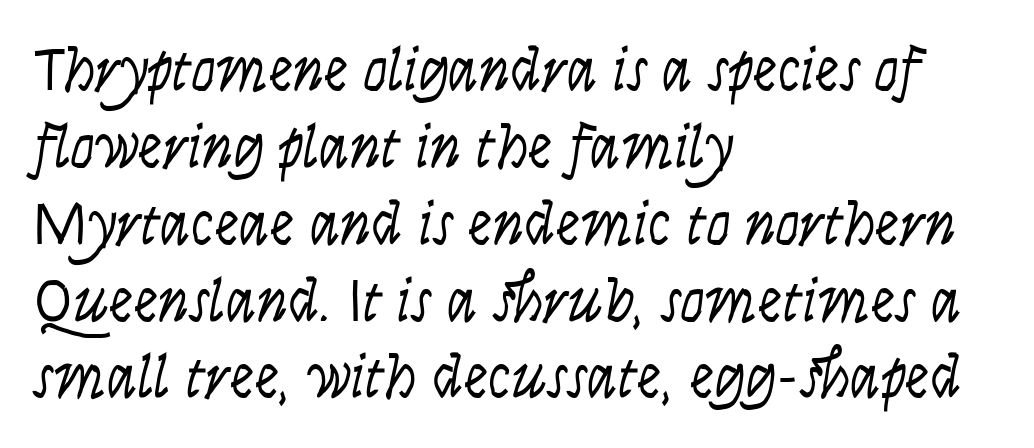
{"serif": "no", "bold": "no", "weight": "light", "width": "condensed", "stroke_contrast": "low", "x_height": "large", "monospaced": "no", "underline": "no", "align": "left", "line_spacing": "normal", "line_spacing_ratio": 1.26, "letter_spacing": "normal", "letter_spacing_em": 0.0, "glyph_px": 61}
